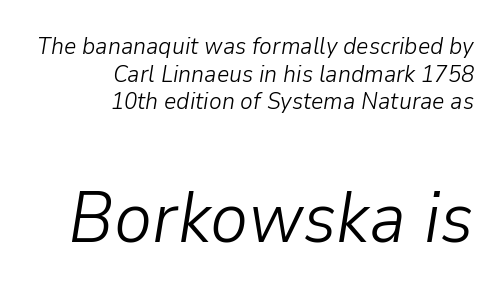
Q: Is the text bold? A: No.
Q: Is the text italic (slanted)? A: Yes, it leans right by about 9 degrees.
Q: Is the text underlined? A: No.
Q: How is the paragraph aligned? A: Right-aligned.
Q: Is the spacing between letters normal or unusually wide? A: Normal.
Q: Is the spacing between lines tight, normal or loose? A: Tight.
Q: Which block of text is set in a larger size, the first (top) or the second (bottom)? A: The second (bottom) one.
Q: Width (condensed, normal, or wide)? A: Normal.
Q: Stroke contrast? A: Low.
Q: x-height? A: Medium.
Q: Monospaced? A: No.
